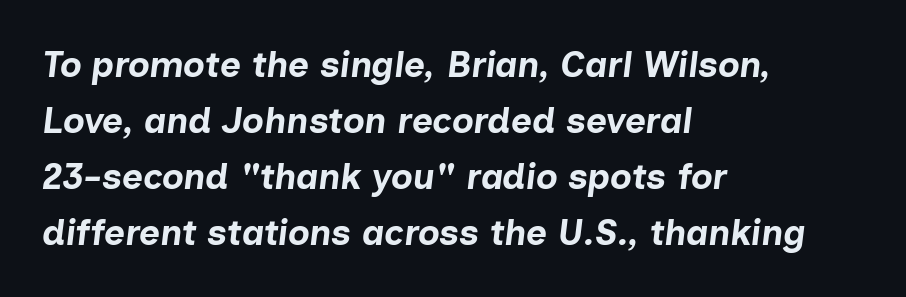
Q: Is the text bold? A: Yes.
Q: Is the text italic (slanted)? A: Yes, it leans right by about 7 degrees.
Q: Is the text underlined? A: No.
Q: How is the paragraph aligned? A: Left-aligned.
Q: Is the spacing between letters normal or unusually wide? A: Normal.
Q: Is the spacing between lines tight, normal or loose? A: Normal.
Q: Width (condensed, normal, or wide)? A: Normal.
Q: Stroke contrast? A: Low.
Q: x-height? A: Medium.
Q: Monospaced? A: No.
